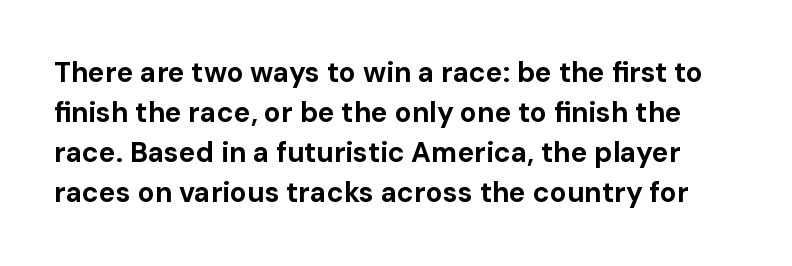
{"serif": "no", "italic": "no", "bold": "yes", "weight": "bold", "width": "normal", "stroke_contrast": "low", "x_height": "medium", "monospaced": "no", "underline": "no", "line_spacing": "normal", "line_spacing_ratio": 1.43, "letter_spacing": "normal", "letter_spacing_em": 0.0, "glyph_px": 28}
